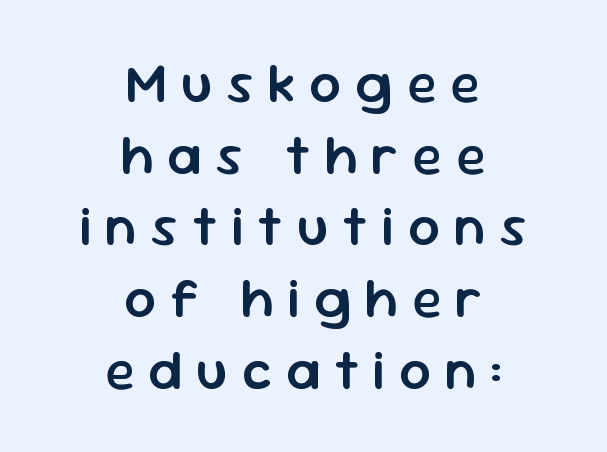
{"serif": "no", "italic": "no", "bold": "semi", "weight": "semibold", "width": "normal", "stroke_contrast": "low", "x_height": "medium", "monospaced": "no", "underline": "no", "align": "center", "line_spacing": "normal", "line_spacing_ratio": 1.28, "letter_spacing": "wide", "letter_spacing_em": 0.24, "glyph_px": 56}
